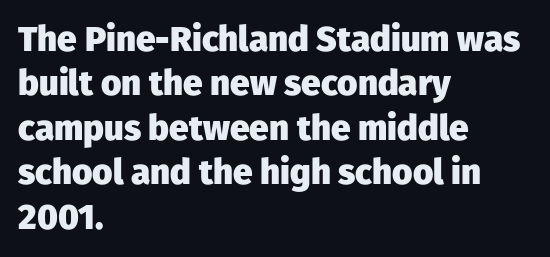
Q: Is the text bold? A: Yes.
Q: Is the text italic (slanted)? A: No, it is upright.
Q: Is the typeface a serif or a sans-serif typeface? A: Sans-serif.
Q: Is the text underlined? A: No.
Q: How is the paragraph aligned? A: Left-aligned.
Q: Is the spacing between letters normal or unusually wide? A: Normal.
Q: Is the spacing between lines tight, normal or loose? A: Normal.
Q: Width (condensed, normal, or wide)? A: Normal.
Q: Stroke contrast? A: Low.
Q: x-height? A: Medium.
Q: Monospaced? A: No.
